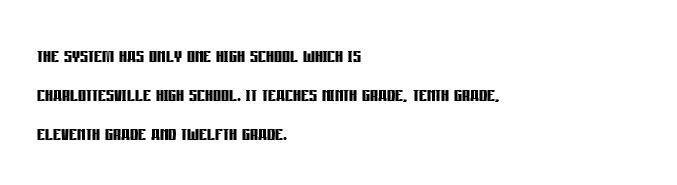
{"italic": "no", "bold": "yes", "underline": "no", "align": "left", "line_spacing": "normal", "line_spacing_ratio": 1.56, "letter_spacing": "normal", "letter_spacing_em": 0.0, "glyph_px": 25}
